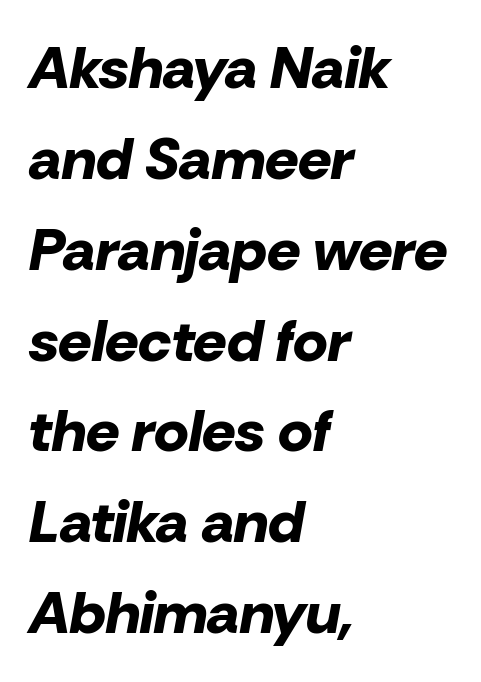
{"italic": "yes", "lean": "right", "slant_degrees": 10, "bold": "yes", "weight": "bold", "width": "normal", "stroke_contrast": "low", "x_height": "medium", "monospaced": "no", "underline": "no", "align": "left", "line_spacing": "normal", "line_spacing_ratio": 1.54, "letter_spacing": "normal", "letter_spacing_em": 0.0, "glyph_px": 59}
